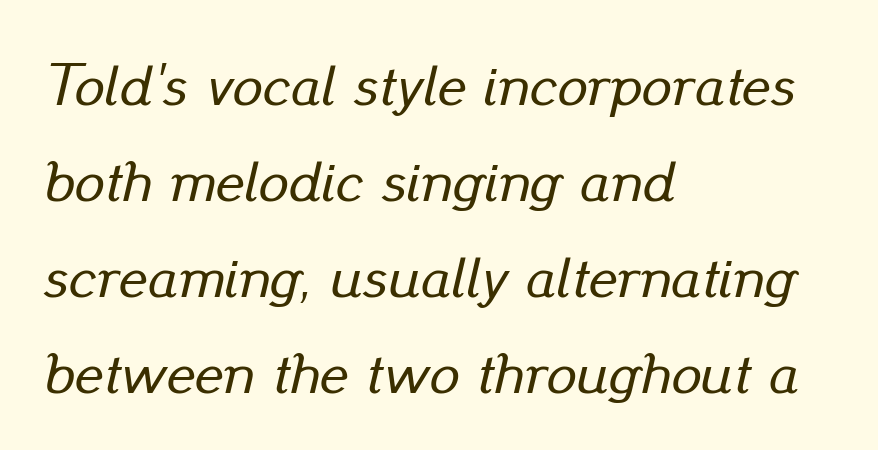
The image shows 60 px text type, italic (leaning right); set left-aligned, normal line spacing (1.6x), normal letter spacing, not underlined; low stroke contrast and a small x-height.
